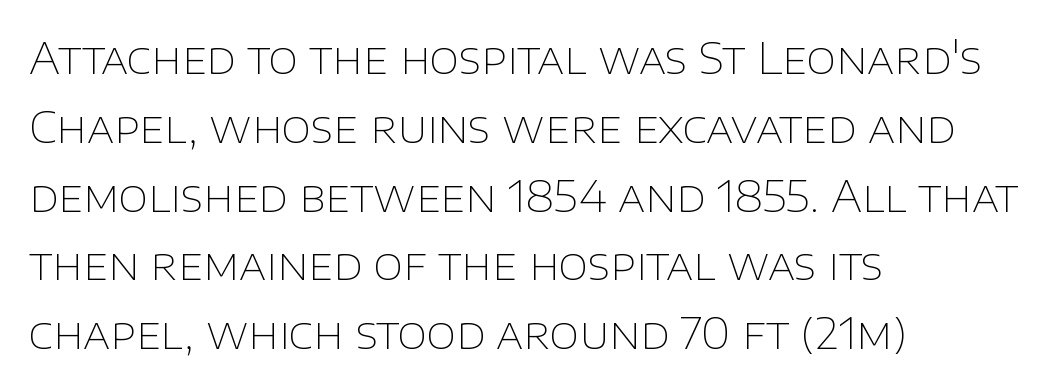
The typeface chosen for these lines omits serifs. Think of a printed novel: that variable character pitch is what you see here. Compared with a centered layout, this one pins lines to the left instead. Stems here are at most as thick as an everyday book face. Does the leading feel generous? No, just average. No italicization has been applied; the sample stays upright.
